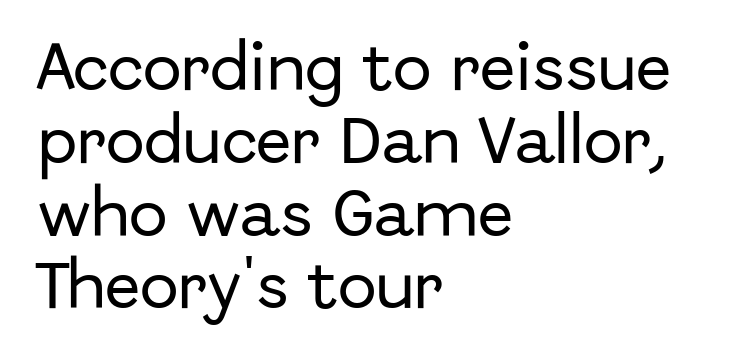
The designer left line spacing at the default. Stroke terminals: plain, sans-serif. This is roman type, the default non-slanted kind. The words here are not underlined. Line starts are locked; line ends wander. A typesetter would call this proportional, since set widths differ per character.
